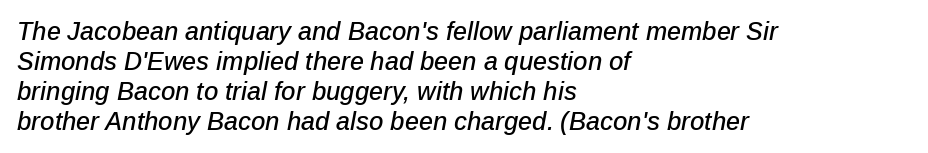
{"italic": "yes", "lean": "right", "slant_degrees": 12, "underline": "no", "align": "left", "line_spacing_ratio": 1.2, "letter_spacing": "normal", "letter_spacing_em": 0.0, "glyph_px": 25}
